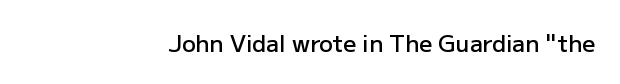
The image shows 23 px text type, upright; set right-aligned, normal letter spacing, not underlined.
